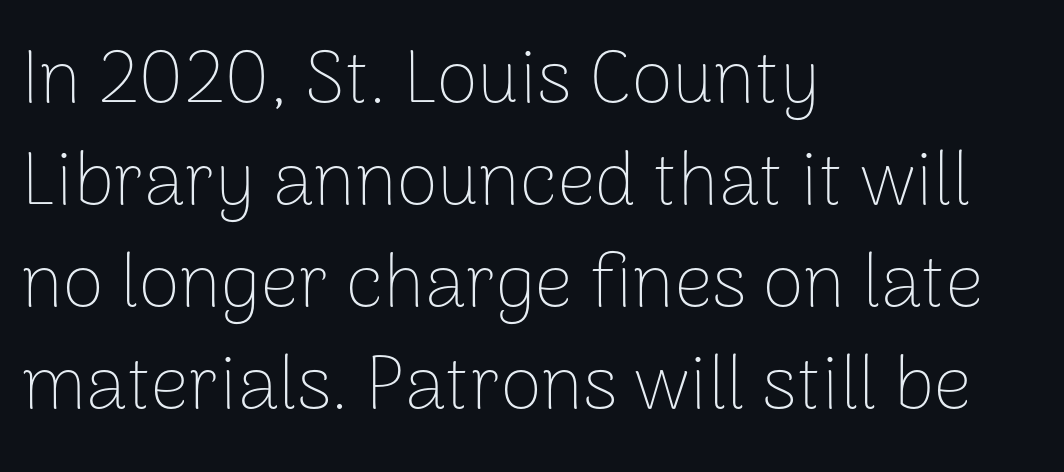
{"serif": "no", "italic": "no", "bold": "no", "weight": "thin", "width": "normal", "stroke_contrast": "low", "x_height": "medium", "monospaced": "no", "underline": "no", "align": "left", "line_spacing": "normal", "line_spacing_ratio": 1.36, "letter_spacing": "normal", "letter_spacing_em": 0.0, "glyph_px": 75}
